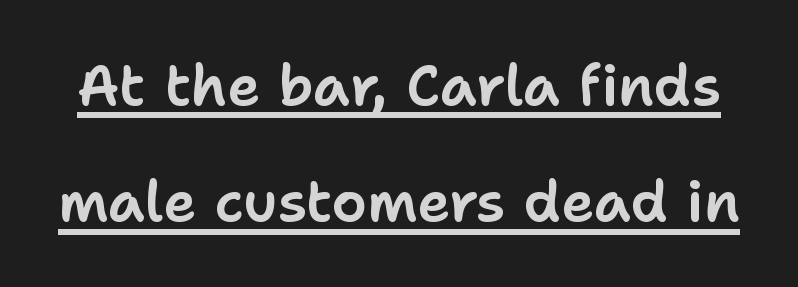
A typesetter would call this proportional, since set widths differ per character. No feet cap the strokes, marking this as sans-serif type. Leading is clearly above the norm, producing a sparse column. Observe the ordinary spacing: letters are neighbours, not strangers. A continuous stroke trails under the words, as in a hyperlink.
